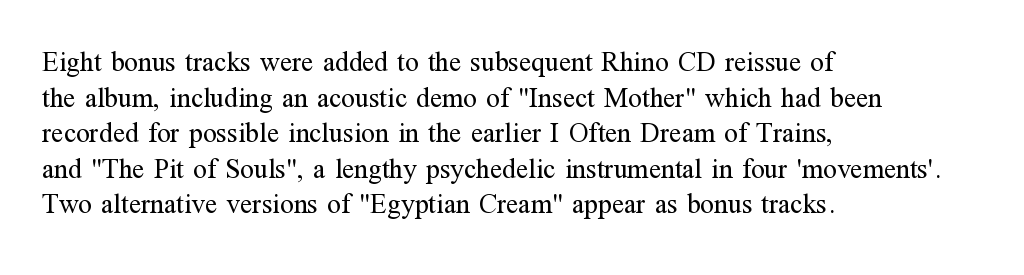
Ink coverage per letter is moderate at most. The words here are not underlined. Alignment: flush left. Are there feet on the stems? There are — it's a serif.
